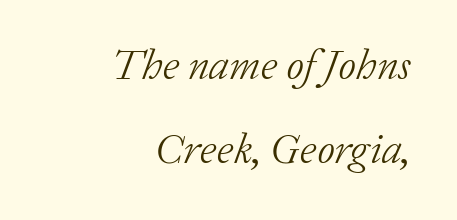
The image shows 43 px light serif type, italic (leaning right); set right-aligned, loose line spacing (1.95x), normal letter spacing, not underlined; low stroke contrast and a medium x-height.
